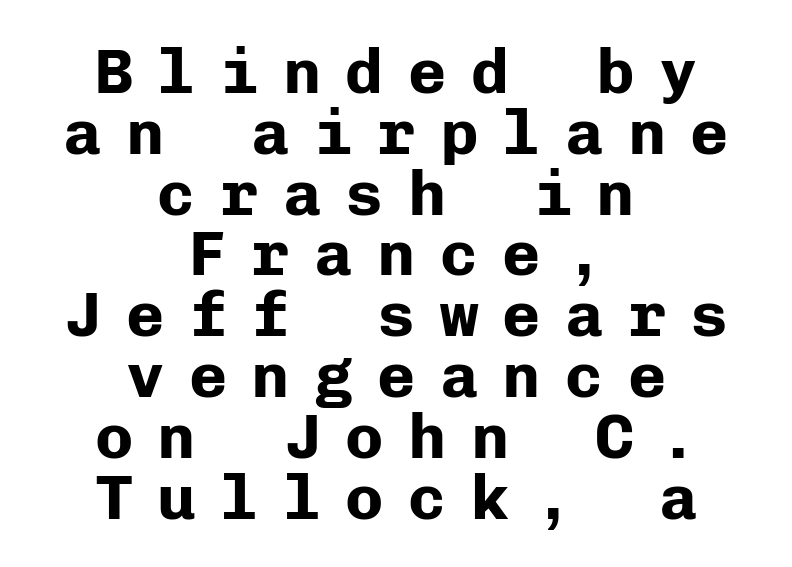
Q: Is the text bold? A: Yes.
Q: Is the text italic (slanted)? A: No, it is upright.
Q: Is the typeface a serif or a sans-serif typeface? A: Sans-serif.
Q: Is the text underlined? A: No.
Q: How is the paragraph aligned? A: Centered.
Q: Is the spacing between letters normal or unusually wide? A: Unusually wide.
Q: Is the spacing between lines tight, normal or loose? A: Tight.
Q: Width (condensed, normal, or wide)? A: Normal.
Q: Stroke contrast? A: Low.
Q: x-height? A: Medium.
Q: Monospaced? A: Yes.
